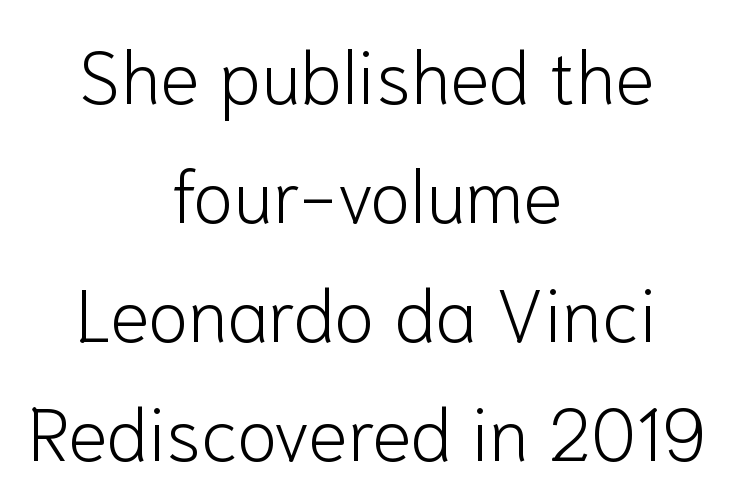
Q: Is the text bold? A: No.
Q: Is the text italic (slanted)? A: No, it is upright.
Q: Is the typeface a serif or a sans-serif typeface? A: Sans-serif.
Q: Is the text underlined? A: No.
Q: How is the paragraph aligned? A: Centered.
Q: Is the spacing between letters normal or unusually wide? A: Normal.
Q: Is the spacing between lines tight, normal or loose? A: Normal.
Q: Width (condensed, normal, or wide)? A: Normal.
Q: Stroke contrast? A: Low.
Q: x-height? A: Medium.
Q: Monospaced? A: No.
